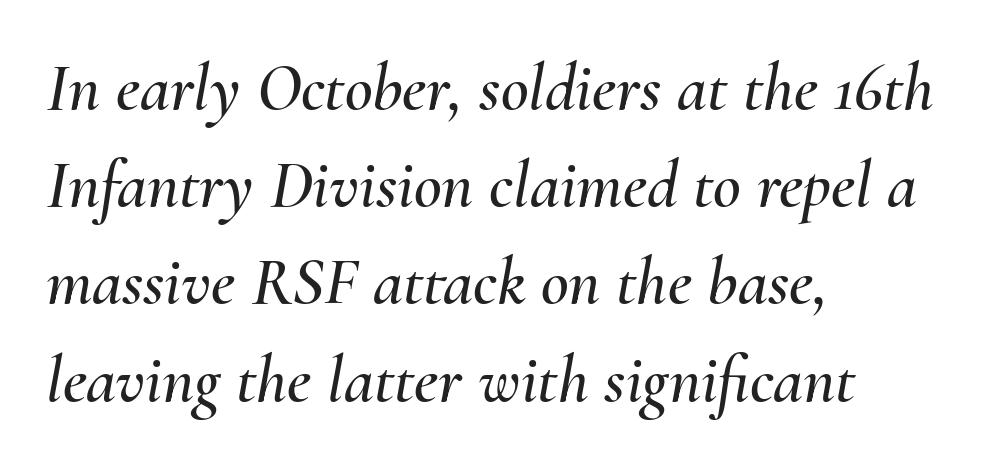
Q: Is the text italic (slanted)? A: Yes, it leans right by about 10 degrees.
Q: Is the text underlined? A: No.
Q: How is the paragraph aligned? A: Left-aligned.
Q: Is the spacing between letters normal or unusually wide? A: Normal.
Q: Is the spacing between lines tight, normal or loose? A: Normal.
Q: Width (condensed, normal, or wide)? A: Normal.
Q: Stroke contrast? A: Medium.
Q: x-height? A: Small.
Q: Monospaced? A: No.
